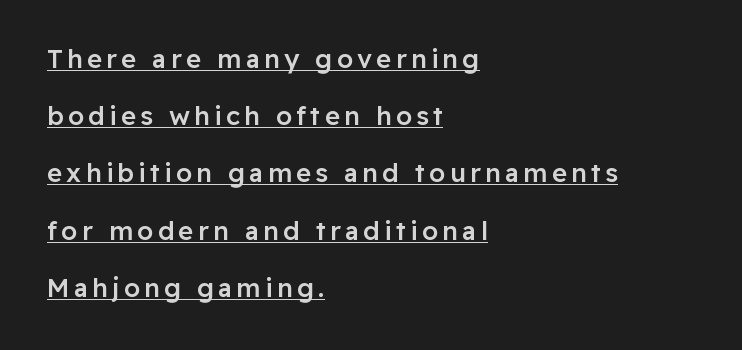
This is roman type, the default non-slanted kind. These words are printed semibold, heavier than regular yet not bold. The line-height multiplier appears high, well above default. Underlined type. Leftover space on each line is placed entirely after the last word.
